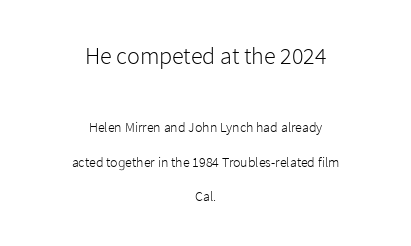
Q: Is the text bold? A: No.
Q: Is the text italic (slanted)? A: No, it is upright.
Q: Is the text underlined? A: No.
Q: How is the paragraph aligned? A: Centered.
Q: Is the spacing between letters normal or unusually wide? A: Normal.
Q: Is the spacing between lines tight, normal or loose? A: Loose.
Q: Which block of text is set in a larger size, the first (top) or the second (bottom)? A: The first (top) one.
